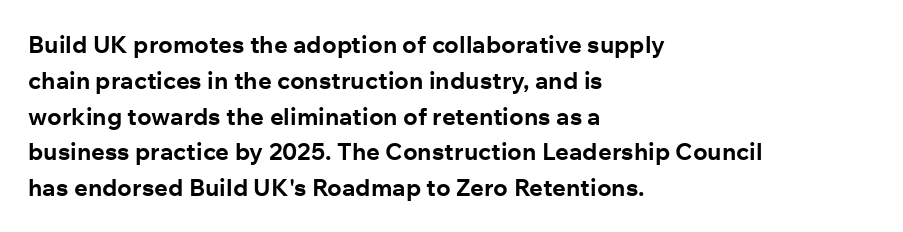
The image shows 24 px bold type, upright; set left-aligned, normal line spacing (1.49x), normal letter spacing, not underlined.
